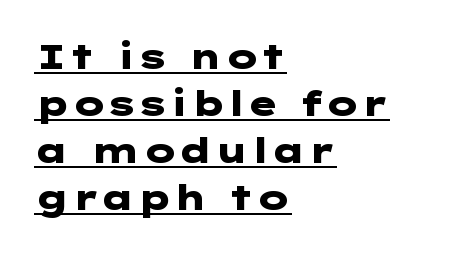
Students, note that the glyphs here touch the page at normal intervals. All the whitespace from short lines collects on the right. The leading is moderate, giving the passage an even texture. Look at the stroke-to-counter ratio: heavy, a bold. Quick note: not italic, upright. Letterform terminals end flat and unadorned throughout the passage.
